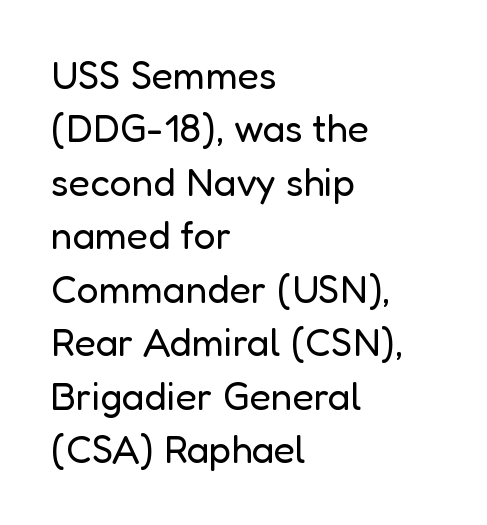
Q: Is the text bold? A: No.
Q: Is the text italic (slanted)? A: No, it is upright.
Q: Is the typeface a serif or a sans-serif typeface? A: Sans-serif.
Q: Is the text underlined? A: No.
Q: How is the paragraph aligned? A: Left-aligned.
Q: Is the spacing between letters normal or unusually wide? A: Normal.
Q: Is the spacing between lines tight, normal or loose? A: Normal.
Q: Width (condensed, normal, or wide)? A: Normal.
Q: Stroke contrast? A: Low.
Q: x-height? A: Medium.
Q: Monospaced? A: No.
